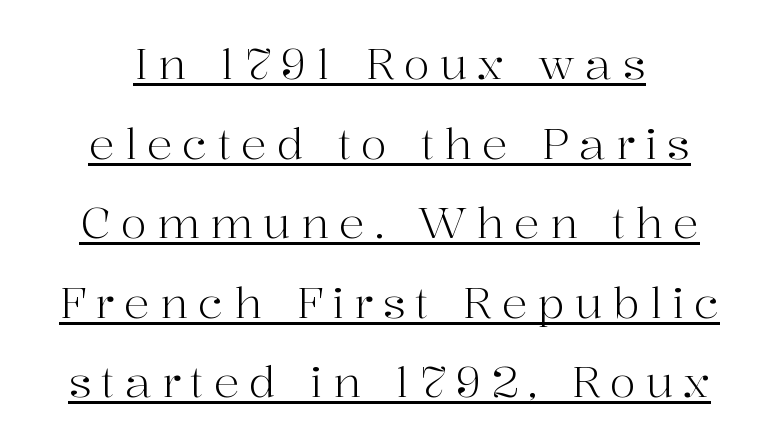
Q: Is the text bold? A: No.
Q: Is the text italic (slanted)? A: No, it is upright.
Q: Is the typeface a serif or a sans-serif typeface? A: Serif.
Q: Is the text underlined? A: Yes.
Q: How is the paragraph aligned? A: Centered.
Q: Is the spacing between letters normal or unusually wide? A: Unusually wide.
Q: Width (condensed, normal, or wide)? A: Normal.
Q: Stroke contrast? A: High.
Q: x-height? A: Medium.
Q: Monospaced? A: No.
